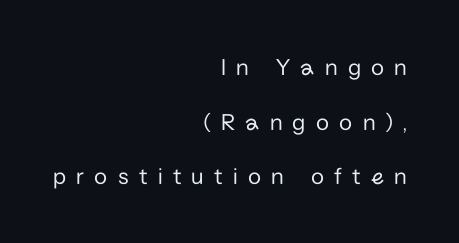
{"italic": "no", "bold": "no", "underline": "no", "align": "right", "line_spacing": "loose", "line_spacing_ratio": 2.28, "letter_spacing": "wide", "letter_spacing_em": 0.43, "glyph_px": 24}
